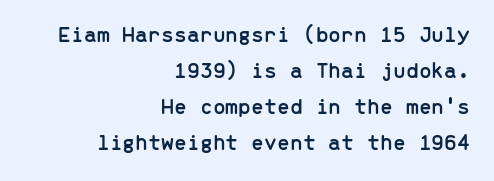
The image shows 23 px text type, upright; set right-aligned, normal line spacing (1.57x), normal letter spacing, not underlined.
